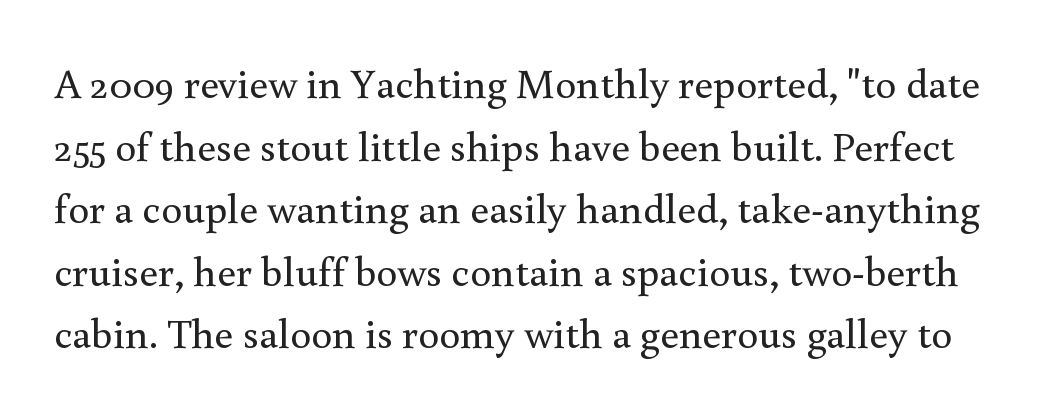
The image shows 42 px regular-weight serif type, upright; set normal line spacing (1.49x), normal letter spacing, not underlined; a small x-height.
